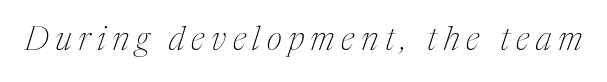
The text was rendered using a seriffed face with decorative stroke endings. The gap between lines stays unmarked. You could not count columns in this text — the font is proportionally spaced. In terms of posture, this sample is oblique. The characters are drawn with everyday or finer stroke widths.
